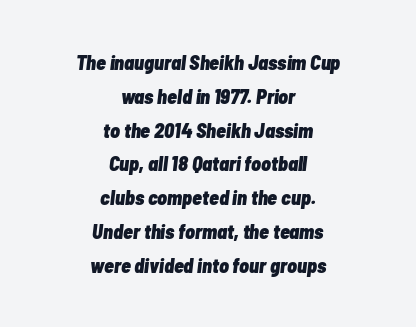
The face used here has the dense, thick strokes of a bold. The face used here has a pronounced slope to its letters. Reading down the block, each line starts at a different indent, mirrored at its end. Unmarked baselines from the first word to the last.
